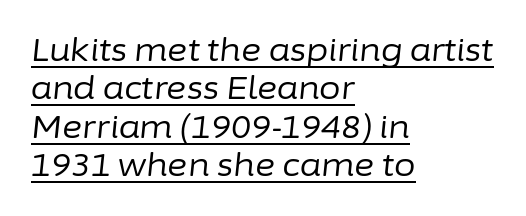
{"italic": "yes", "lean": "right", "slant_degrees": 6, "bold": "no", "weight": "regular", "width": "normal", "stroke_contrast": "low", "x_height": "medium", "monospaced": "no", "underline": "yes", "align": "left", "line_spacing_ratio": 1.24, "letter_spacing": "normal", "letter_spacing_em": 0.0, "glyph_px": 31}
